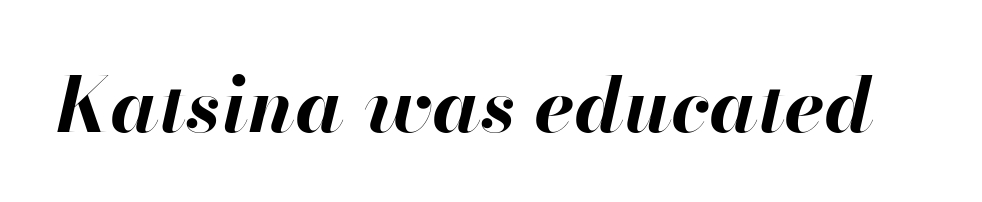
{"italic": "yes", "lean": "right", "slant_degrees": 13, "bold": "yes", "weight": "bold", "width": "normal", "stroke_contrast": "high", "x_height": "small", "monospaced": "no", "underline": "no", "letter_spacing": "normal", "letter_spacing_em": 0.0, "glyph_px": 76}
